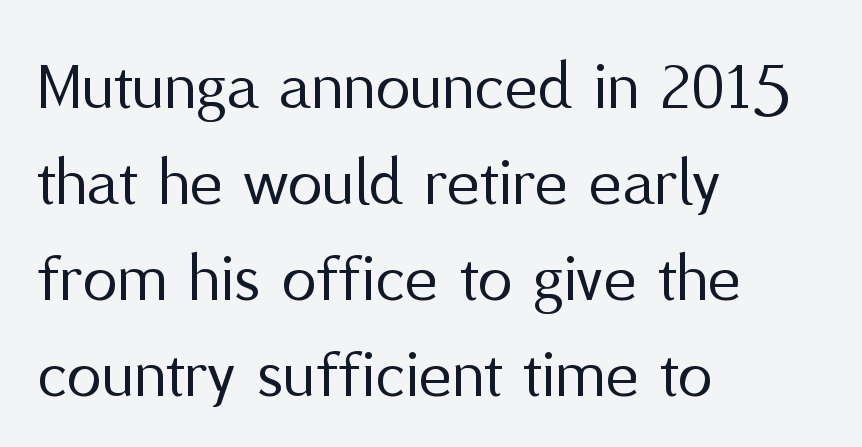
Q: Is the text bold? A: No.
Q: Is the text italic (slanted)? A: No, it is upright.
Q: Is the typeface a serif or a sans-serif typeface? A: Sans-serif.
Q: Is the text underlined? A: No.
Q: How is the paragraph aligned? A: Left-aligned.
Q: Is the spacing between letters normal or unusually wide? A: Normal.
Q: Is the spacing between lines tight, normal or loose? A: Normal.
Q: Width (condensed, normal, or wide)? A: Normal.
Q: Stroke contrast? A: Medium.
Q: x-height? A: Medium.
Q: Monospaced? A: No.
